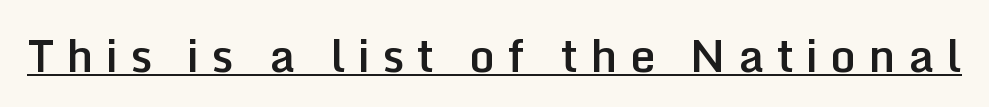
Q: Is the text bold? A: Semi-bold.
Q: Is the text italic (slanted)? A: No, it is upright.
Q: Is the typeface a serif or a sans-serif typeface? A: Sans-serif.
Q: Is the text underlined? A: Yes.
Q: Is the spacing between letters normal or unusually wide? A: Unusually wide.
Q: Width (condensed, normal, or wide)? A: Normal.
Q: Stroke contrast? A: Low.
Q: x-height? A: Medium.
Q: Monospaced? A: No.
